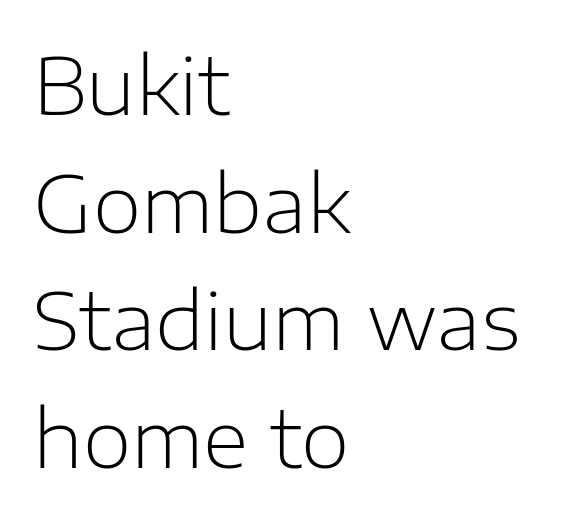
The image shows 79 px light sans-serif type, upright; set left-aligned, normal line spacing (1.49x), normal letter spacing, not underlined; low stroke contrast and a medium x-height.
